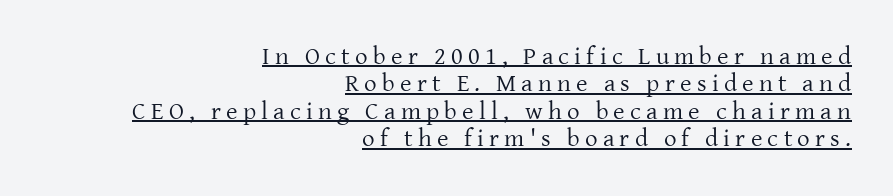
The image shows 25 px text type, upright; set right-aligned, tight line spacing (1.1x), unusually wide letter spacing (+0.21 em), underlined.
